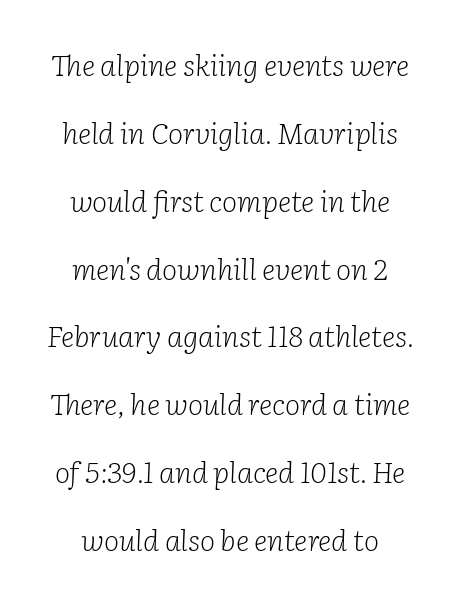
The image shows 29 px light serif type, italic (leaning right); set centered, loose line spacing (2.34x), normal letter spacing, not underlined; low stroke contrast and a medium x-height.
